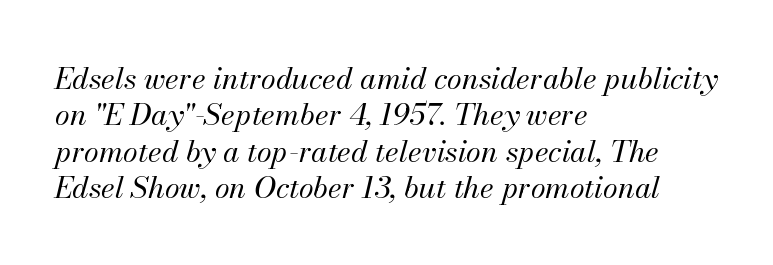
Only glyphs here, with clear space below each row. These lines stack with their left ends in a neat column. Italic? Definitely — the glyphs are oblique. The face used here is proportionally spaced, like ordinary book or web type.
